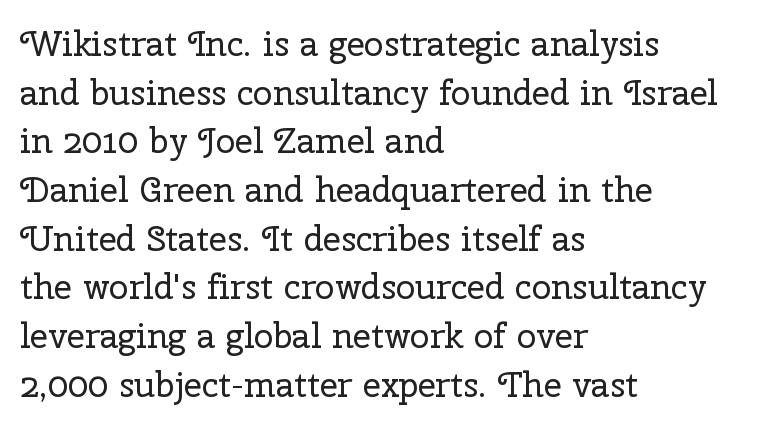
Q: Is the text bold? A: No.
Q: Is the text italic (slanted)? A: No, it is upright.
Q: Is the typeface a serif or a sans-serif typeface? A: Serif.
Q: Is the text underlined? A: No.
Q: How is the paragraph aligned? A: Left-aligned.
Q: Is the spacing between letters normal or unusually wide? A: Normal.
Q: Is the spacing between lines tight, normal or loose? A: Normal.
Q: Width (condensed, normal, or wide)? A: Normal.
Q: Stroke contrast? A: Low.
Q: x-height? A: Medium.
Q: Monospaced? A: No.
